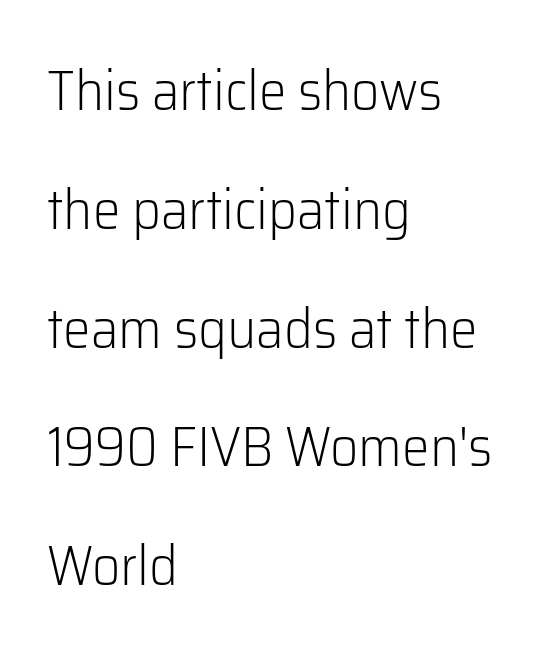
The image shows 55 px light sans-serif type, upright; set left-aligned, loose line spacing (2.16x), normal letter spacing, not underlined; low stroke contrast and a medium x-height.
